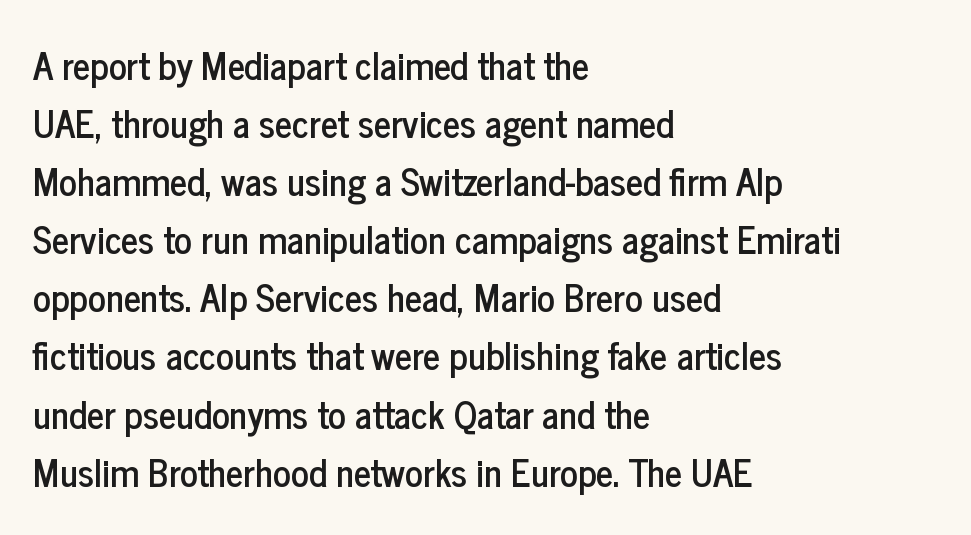
{"serif": "no", "italic": "no", "width": "condensed", "stroke_contrast": "low", "x_height": "medium", "monospaced": "no", "underline": "no", "align": "left", "line_spacing": "normal", "line_spacing_ratio": 1.57, "letter_spacing": "normal", "letter_spacing_em": 0.0, "glyph_px": 37}
